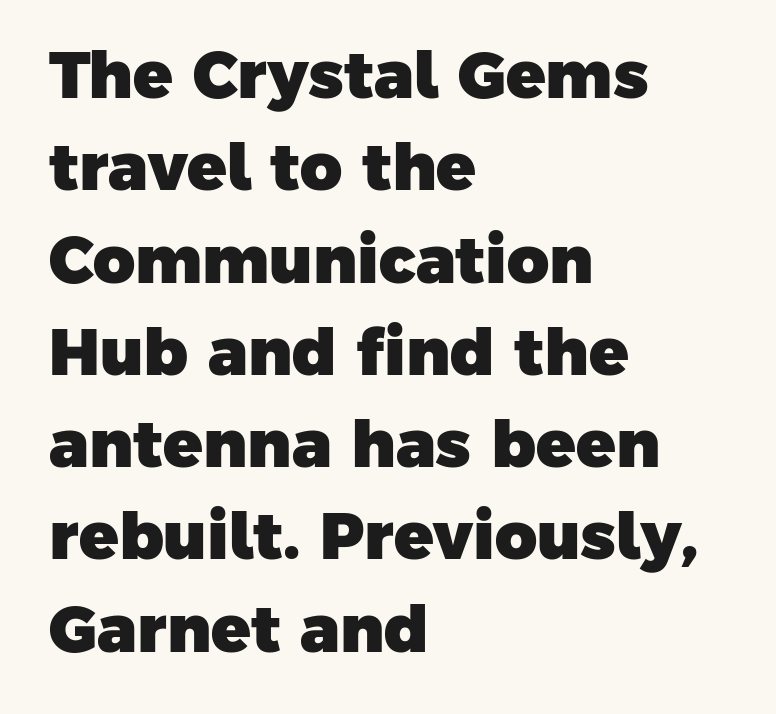
The image shows 65 px heavy sans-serif type; set left-aligned, normal line spacing (1.42x), normal letter spacing, not underlined; low stroke contrast and a medium x-height.
